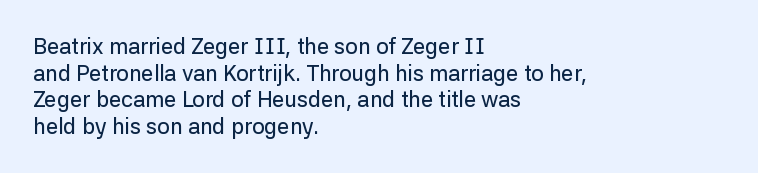
Q: Is the text italic (slanted)? A: No, it is upright.
Q: Is the text underlined? A: No.
Q: How is the paragraph aligned? A: Left-aligned.
Q: Is the spacing between letters normal or unusually wide? A: Normal.
